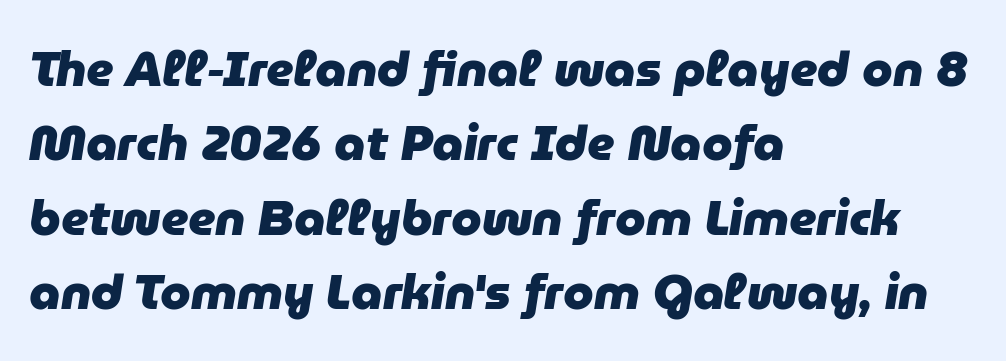
The image shows 49 px heavy type, italic (leaning right); set left-aligned, normal line spacing (1.52x), normal letter spacing, not underlined; low stroke contrast and a medium x-height.
